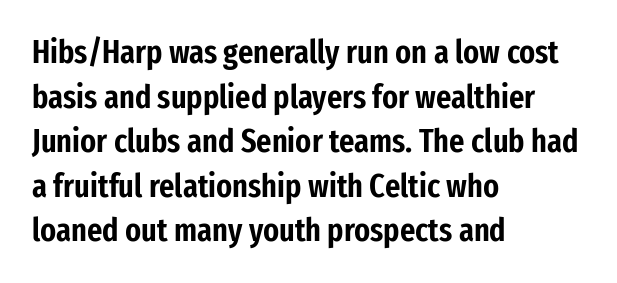
Q: Is the text italic (slanted)? A: No, it is upright.
Q: Is the typeface a serif or a sans-serif typeface? A: Sans-serif.
Q: Is the text underlined? A: No.
Q: How is the paragraph aligned? A: Left-aligned.
Q: Is the spacing between letters normal or unusually wide? A: Normal.
Q: Is the spacing between lines tight, normal or loose? A: Normal.
Q: Width (condensed, normal, or wide)? A: Condensed.
Q: Stroke contrast? A: Low.
Q: x-height? A: Medium.
Q: Monospaced? A: No.
